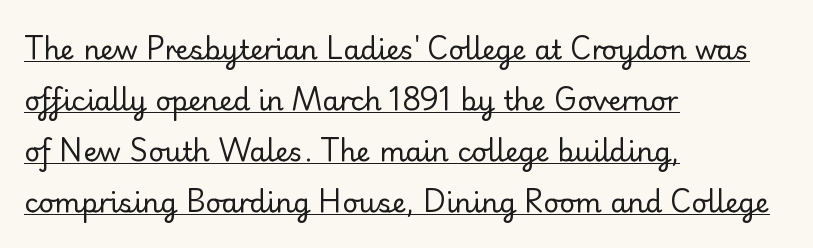
Q: Is the text bold? A: No.
Q: Is the text italic (slanted)? A: No, it is upright.
Q: Is the text underlined? A: Yes.
Q: How is the paragraph aligned? A: Left-aligned.
Q: Is the spacing between letters normal or unusually wide? A: Normal.
